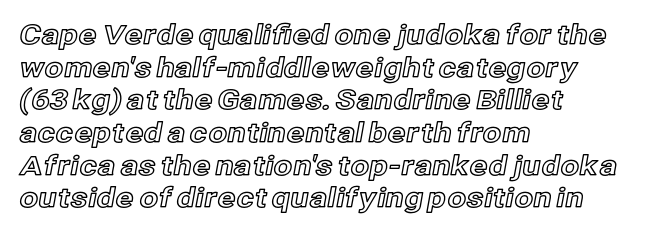
{"underline": "no", "align": "left", "line_spacing_ratio": 1.21, "letter_spacing": "normal", "letter_spacing_em": 0.0, "glyph_px": 27}
